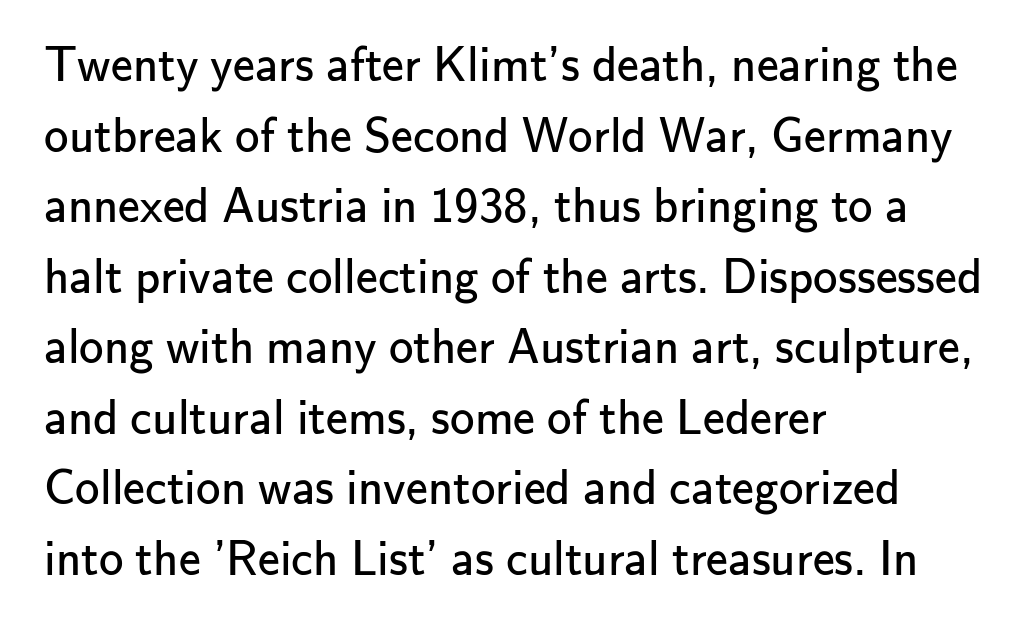
{"serif": "no", "italic": "no", "bold": "no", "weight": "regular", "width": "normal", "stroke_contrast": "low", "x_height": "small", "monospaced": "no", "underline": "no", "align": "left", "line_spacing": "normal", "line_spacing_ratio": 1.44, "letter_spacing": "normal", "letter_spacing_em": 0.0, "glyph_px": 49}
